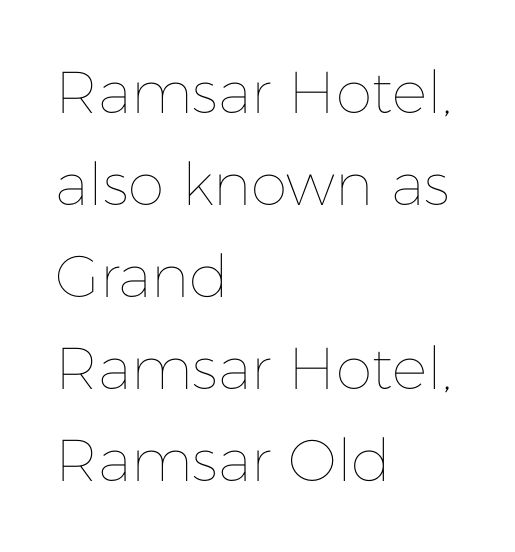
Q: Is the text bold? A: No.
Q: Is the text italic (slanted)? A: No, it is upright.
Q: Is the text underlined? A: No.
Q: How is the paragraph aligned? A: Left-aligned.
Q: Is the spacing between letters normal or unusually wide? A: Normal.
Q: Is the spacing between lines tight, normal or loose? A: Normal.
Q: Width (condensed, normal, or wide)? A: Normal.
Q: Stroke contrast? A: Low.
Q: x-height? A: Medium.
Q: Monospaced? A: No.
